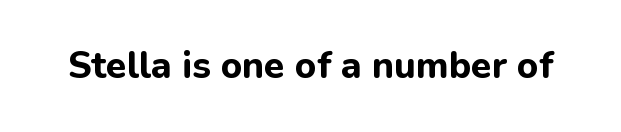
A typesetter would call this zero additional tracking. The zone under the glyphs is completely vacant. The designer went with a sans here, leaving each stem footless. Here the designer chose a conventional face with non-uniform glyph widths. Do the letters lean? They stand straight.
